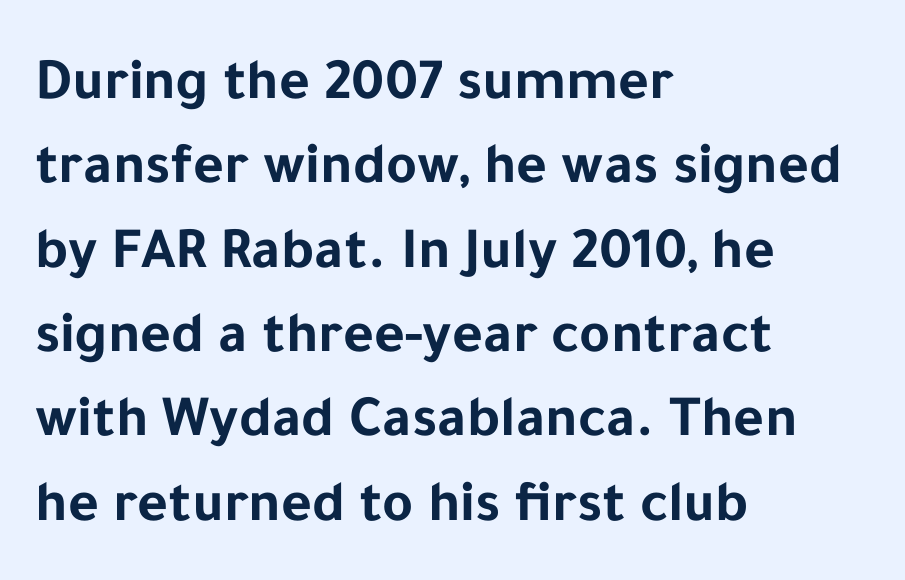
{"serif": "no", "italic": "no", "bold": "yes", "weight": "bold", "width": "normal", "stroke_contrast": "low", "x_height": "medium", "monospaced": "no", "underline": "no", "align": "left", "line_spacing": "normal", "line_spacing_ratio": 1.43, "letter_spacing": "normal", "letter_spacing_em": 0.0, "glyph_px": 59}
